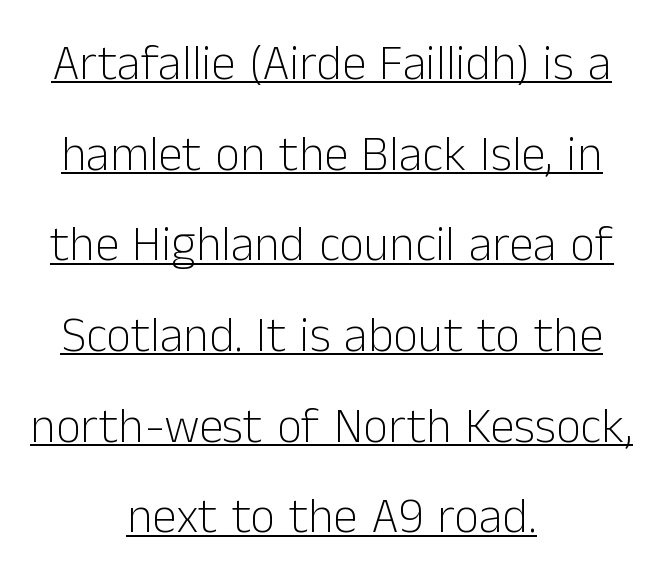
Looks like someone drew a line under every word here. The text block is weighted toward neither margin, spreading evenly from the middle. The weight tops out at a normal text grade. Vertical strokes here are truly vertical.
